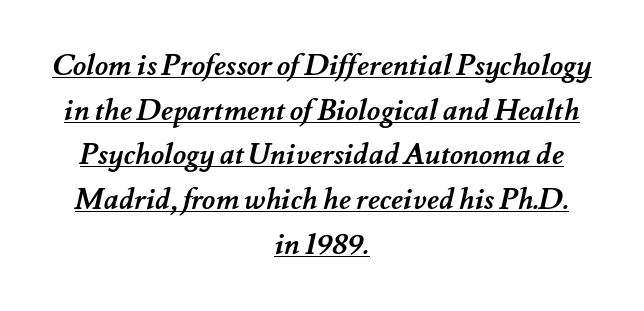
Q: Is the text bold? A: Yes.
Q: Is the text underlined? A: Yes.
Q: How is the paragraph aligned? A: Centered.
Q: Is the spacing between letters normal or unusually wide? A: Normal.
Q: Is the spacing between lines tight, normal or loose? A: Normal.
Q: Width (condensed, normal, or wide)? A: Normal.
Q: Stroke contrast? A: Medium.
Q: x-height? A: Small.
Q: Monospaced? A: No.
